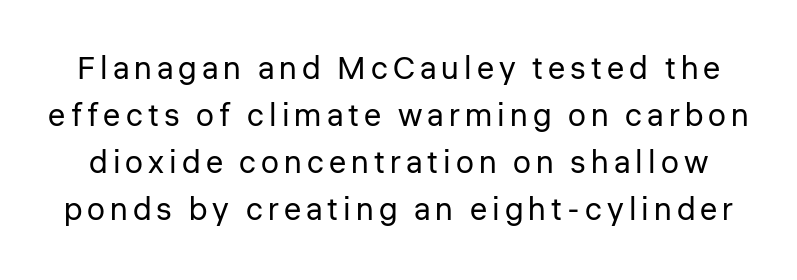
{"serif": "no", "italic": "no", "bold": "no", "weight": "regular", "width": "normal", "stroke_contrast": "low", "x_height": "medium", "monospaced": "no", "underline": "no", "line_spacing": "normal", "line_spacing_ratio": 1.47, "glyph_px": 32}
